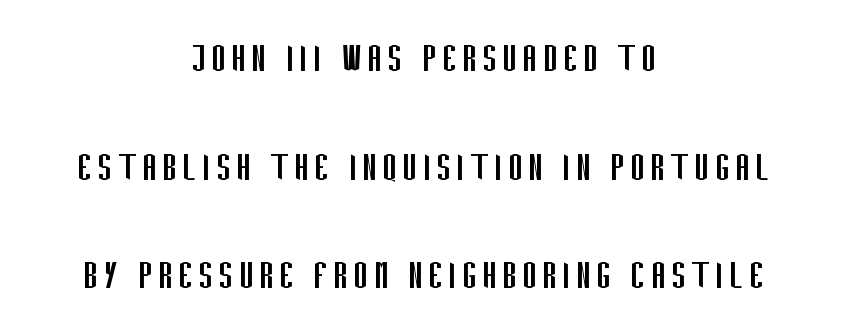
Q: Is the text bold? A: No.
Q: Is the text italic (slanted)? A: No, it is upright.
Q: Is the typeface a serif or a sans-serif typeface? A: Sans-serif.
Q: Is the text underlined? A: No.
Q: How is the paragraph aligned? A: Centered.
Q: Is the spacing between lines tight, normal or loose? A: Loose.
Q: Width (condensed, normal, or wide)? A: Condensed.
Q: Stroke contrast? A: Low.
Q: x-height? A: Large.
Q: Monospaced? A: No.
